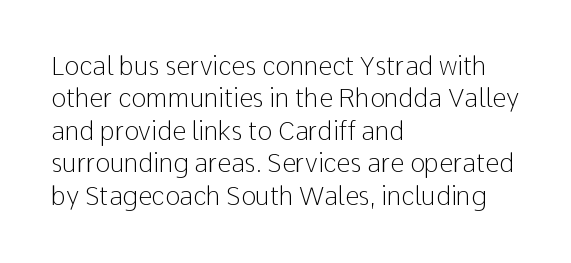
The image shows 25 px text type, upright; set left-aligned, normal line spacing (1.3x), normal letter spacing, not underlined.
